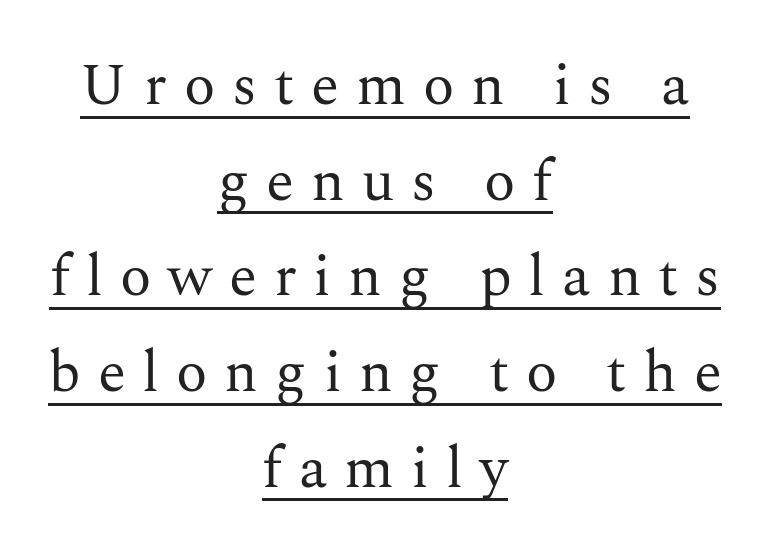
Little horizontal feet cap the strokes, marking this as serif type. Horizontal alignment here is central, giving a formal, balanced look. Stems and bowls with no extra thickness — not bold. Ordinary non-slanted type is in use.
